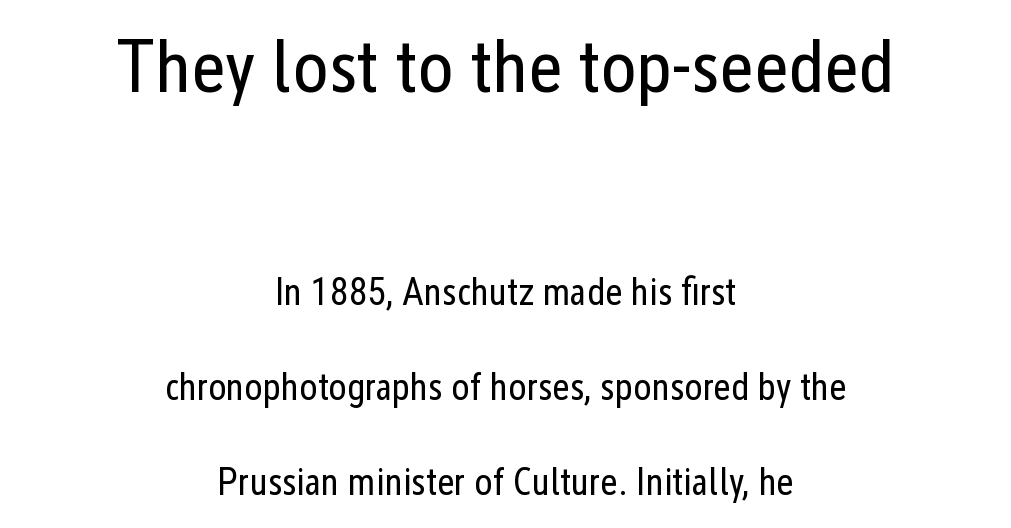
{"serif": "no", "italic": "no", "bold": "no", "weight": "regular", "width": "condensed", "stroke_contrast": "low", "x_height": "medium", "monospaced": "no", "underline": "no", "align": "center", "line_spacing": "loose", "line_spacing_ratio": 2.5, "letter_spacing": "normal", "letter_spacing_em": 0.0, "larger_block": "first", "size_ratio": 1.97, "glyph_px": 75}
